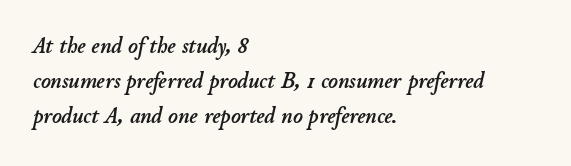
Q: Is the text italic (slanted)? A: Yes, it leans right by about 11 degrees.
Q: Is the text underlined? A: No.
Q: How is the paragraph aligned? A: Left-aligned.
Q: Is the spacing between letters normal or unusually wide? A: Normal.
Q: Is the spacing between lines tight, normal or loose? A: Normal.
